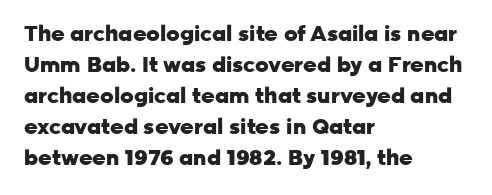
Q: Is the text bold? A: Yes.
Q: Is the text italic (slanted)? A: No, it is upright.
Q: Is the text underlined? A: No.
Q: How is the paragraph aligned? A: Left-aligned.
Q: Is the spacing between letters normal or unusually wide? A: Normal.
Q: Is the spacing between lines tight, normal or loose? A: Normal.
